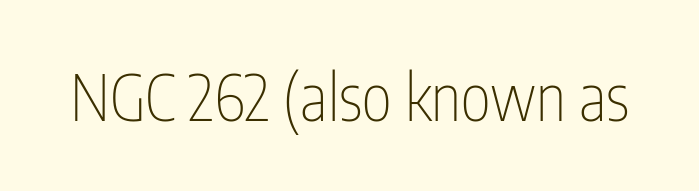
Q: Is the text bold? A: No.
Q: Is the text italic (slanted)? A: No, it is upright.
Q: Is the typeface a serif or a sans-serif typeface? A: Sans-serif.
Q: Is the text underlined? A: No.
Q: Is the spacing between letters normal or unusually wide? A: Normal.
Q: Width (condensed, normal, or wide)? A: Condensed.
Q: Stroke contrast? A: Low.
Q: x-height? A: Medium.
Q: Monospaced? A: No.
